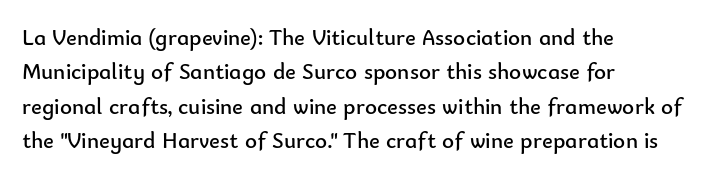
{"italic": "no", "bold": "no", "underline": "no", "align": "left", "line_spacing": "normal", "line_spacing_ratio": 1.5, "letter_spacing": "normal", "letter_spacing_em": 0.0, "glyph_px": 23}
